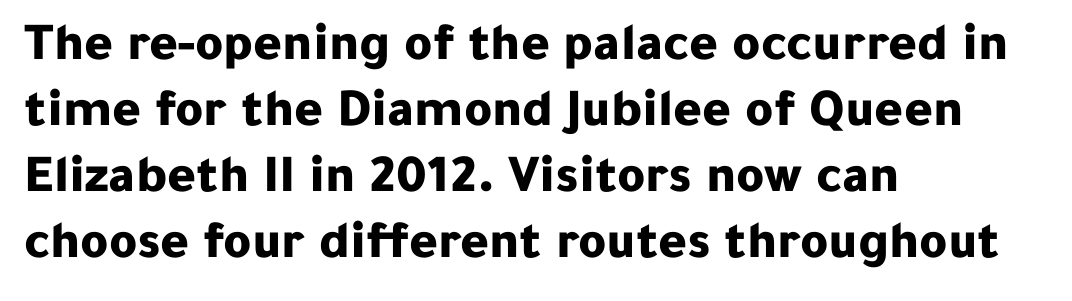
{"serif": "no", "italic": "no", "bold": "yes", "weight": "bold", "width": "normal", "stroke_contrast": "low", "x_height": "medium", "monospaced": "no", "underline": "no", "align": "left", "line_spacing_ratio": 1.22, "letter_spacing": "normal", "letter_spacing_em": 0.0, "glyph_px": 54}
